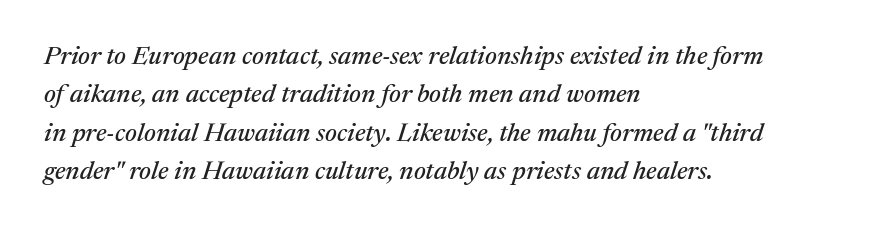
{"italic": "yes", "lean": "right", "slant_degrees": 17, "underline": "no", "align": "left", "line_spacing": "normal", "line_spacing_ratio": 1.48, "letter_spacing": "normal", "letter_spacing_em": 0.0, "glyph_px": 26}
